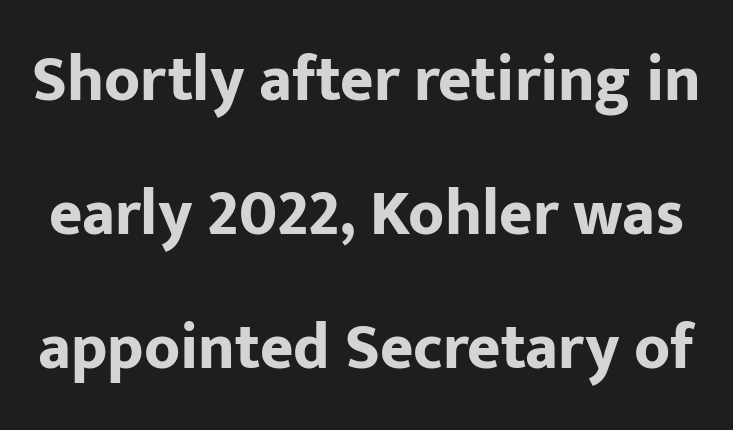
Q: Is the text bold? A: Yes.
Q: Is the text italic (slanted)? A: No, it is upright.
Q: Is the typeface a serif or a sans-serif typeface? A: Sans-serif.
Q: Is the text underlined? A: No.
Q: Is the spacing between letters normal or unusually wide? A: Normal.
Q: Is the spacing between lines tight, normal or loose? A: Loose.
Q: Width (condensed, normal, or wide)? A: Normal.
Q: Stroke contrast? A: Low.
Q: x-height? A: Medium.
Q: Monospaced? A: No.
